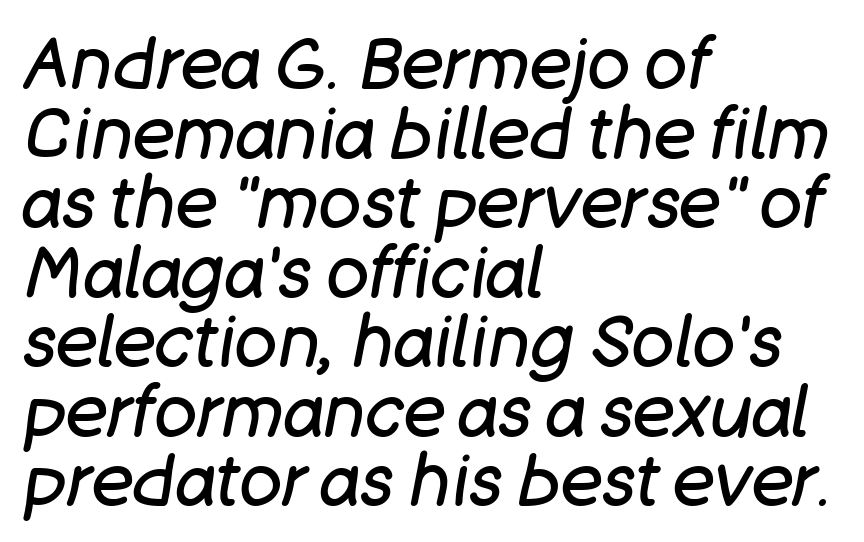
{"italic": "yes", "lean": "right", "slant_degrees": 11, "bold": "no", "weight": "regular", "width": "normal", "stroke_contrast": "low", "x_height": "large", "monospaced": "no", "underline": "no", "align": "left", "line_spacing": "tight", "line_spacing_ratio": 0.98, "letter_spacing": "normal", "letter_spacing_em": 0.0, "glyph_px": 71}
